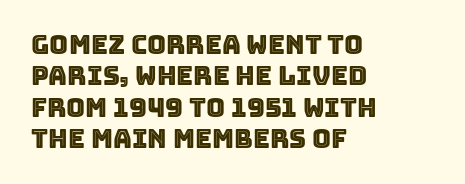
The image shows 26 px text type, upright; set left-aligned, line spacing 1.21x, normal letter spacing, not underlined.
